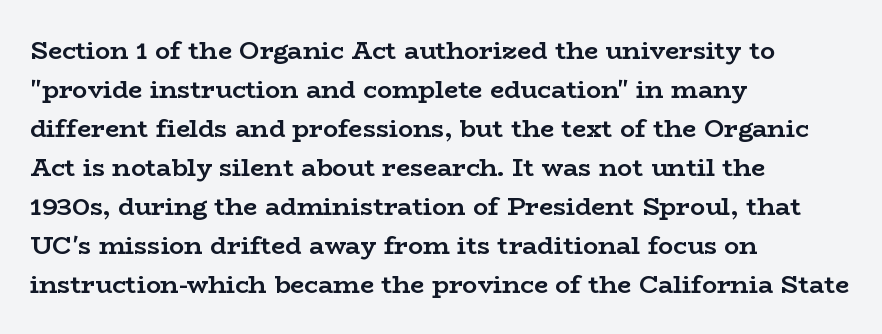
{"italic": "no", "bold": "yes", "underline": "no", "align": "left", "line_spacing": "normal", "line_spacing_ratio": 1.56, "letter_spacing": "normal", "letter_spacing_em": 0.0, "glyph_px": 25}
